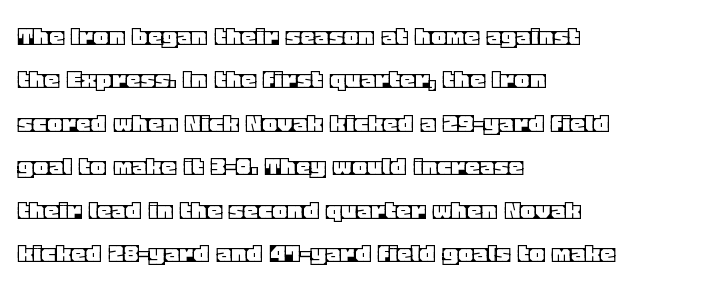
The rows are spaced the way most documents space them. Words float on clear page, feet unadorned. Each letter keeps its own natural width here, so spacing adapts to shape. The typography opts for an upright posture over an oblique one. How are the letters spaced? Ordinarily, with no added tracking. The paragraph shown leans on its left margin.
